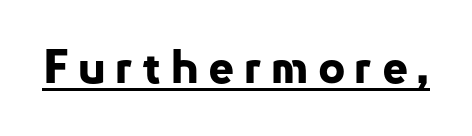
The typography opts for an upright posture over an oblique one. The glyphs in this specimen are sans serif. You could not count columns in this text — the font is proportionally spaced. Between one letter and the next there's a generous, obvious gap. Emphasis is given by a line drawn under the lettering. The font is running at its bold setting.
